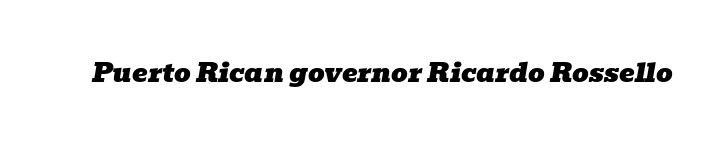
The image shows 26 px text type, italic (leaning right); set normal letter spacing, not underlined.
